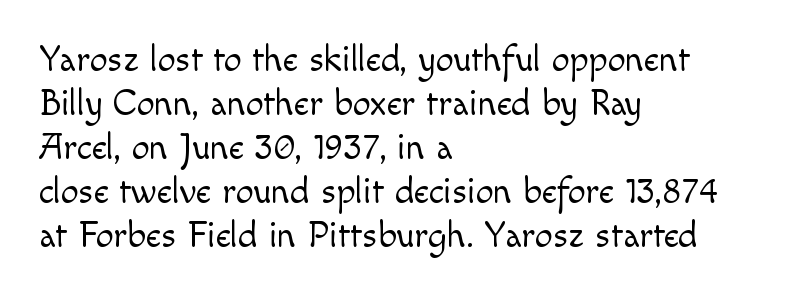
Q: Is the text bold? A: No.
Q: Is the text italic (slanted)? A: No, it is upright.
Q: Is the typeface a serif or a sans-serif typeface? A: Sans-serif.
Q: Is the text underlined? A: No.
Q: How is the paragraph aligned? A: Left-aligned.
Q: Is the spacing between letters normal or unusually wide? A: Normal.
Q: Width (condensed, normal, or wide)? A: Normal.
Q: x-height? A: Small.
Q: Monospaced? A: No.
